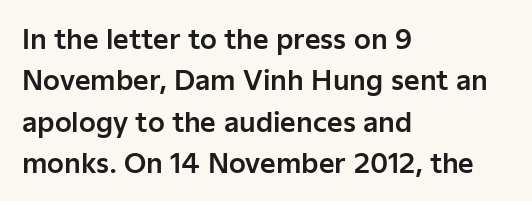
{"italic": "no", "underline": "no", "align": "left", "line_spacing": "normal", "line_spacing_ratio": 1.53, "letter_spacing": "normal", "letter_spacing_em": 0.0, "glyph_px": 27}
